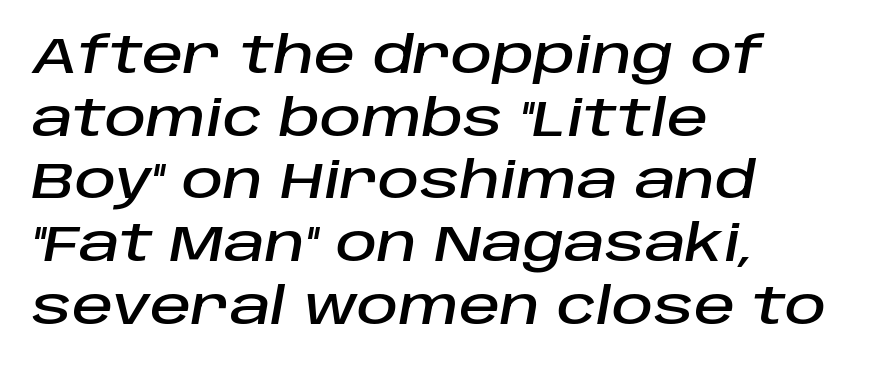
The passage shown is typed in a proportional face where columns would drift. This rendering uses left alignment, leaving the right contour irregular. An italicized treatment has been applied to the whole sample. Any mark beneath the type? The region is blank.
